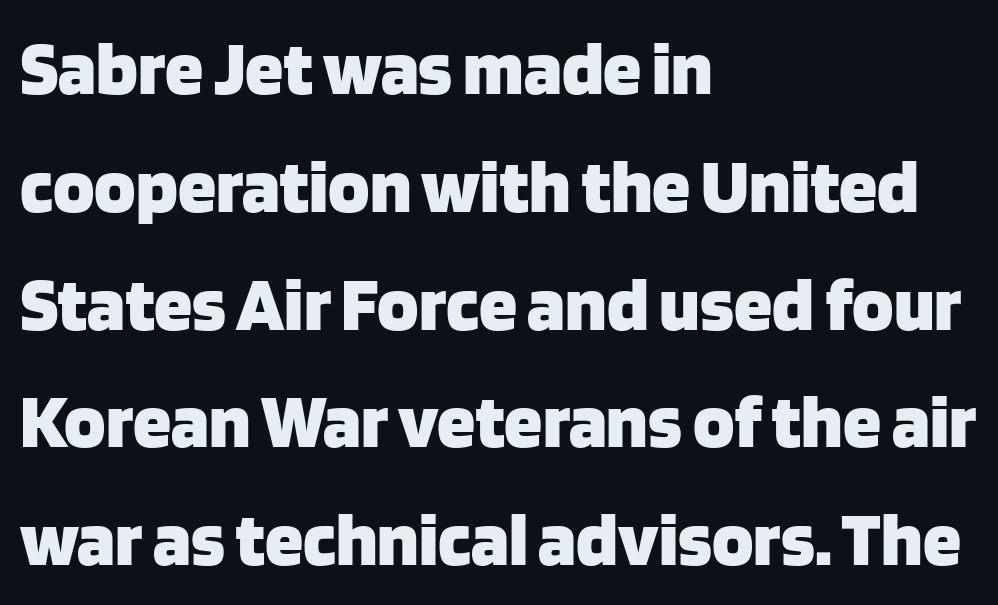
Horizontally, the lines are justified to the leading edge only. Between one letter and the next there's only the usual sliver of space. Lines of text with bare space underneath. A typesetter would call this proportional, since set widths differ per character. Leading matches the norm, producing a regular column. In terms of weight, the rendering is a true, heavy bold.
